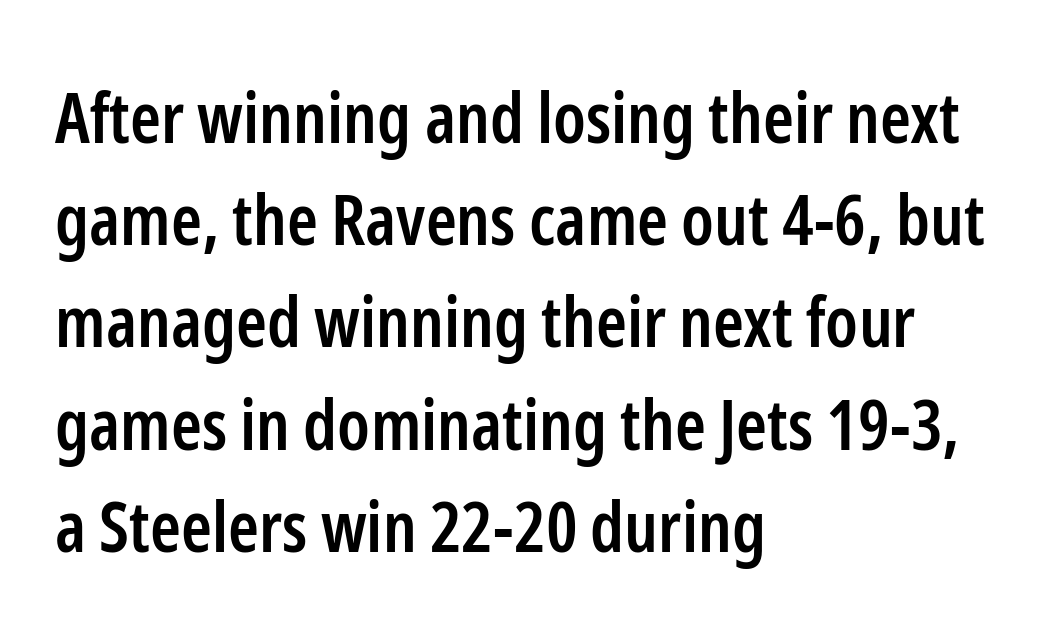
{"serif": "no", "italic": "no", "bold": "semi", "weight": "semibold", "width": "condensed", "stroke_contrast": "low", "x_height": "medium", "monospaced": "no", "underline": "no", "align": "left", "line_spacing": "normal", "line_spacing_ratio": 1.46, "letter_spacing": "normal", "letter_spacing_em": 0.0, "glyph_px": 70}
